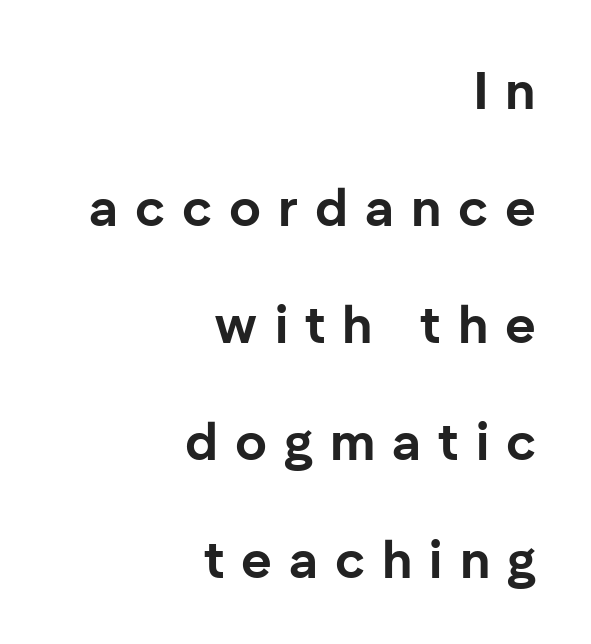
Compared with an ordinary text face, these strokes are far heavier — a full bold. Leading: increased. Between one letter and the next there's a generous, obvious gap. Looks like regular typesetting: each glyph gets only the width it needs. Nope, not italic — everything's standing straight.
